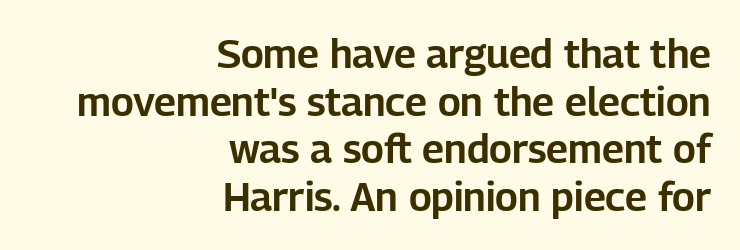
{"serif": "no", "italic": "no", "width": "normal", "stroke_contrast": "low", "x_height": "medium", "monospaced": "no", "underline": "no", "align": "right", "line_spacing_ratio": 1.19, "letter_spacing": "normal", "letter_spacing_em": 0.0, "glyph_px": 40}
